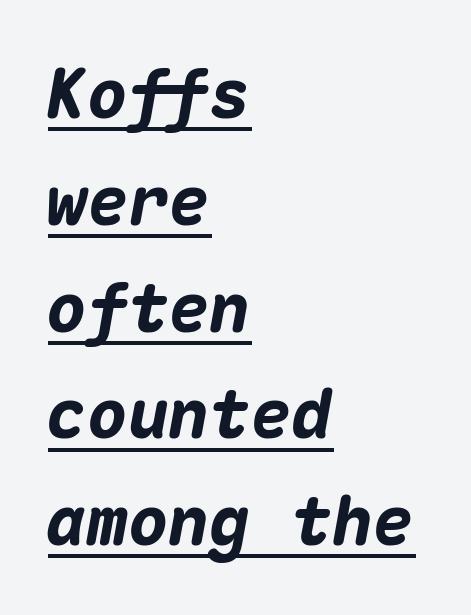
The image shows 68 px heavy type, italic (leaning right), monospaced; set left-aligned, normal line spacing (1.57x), normal letter spacing, underlined; medium stroke contrast and a medium x-height.
